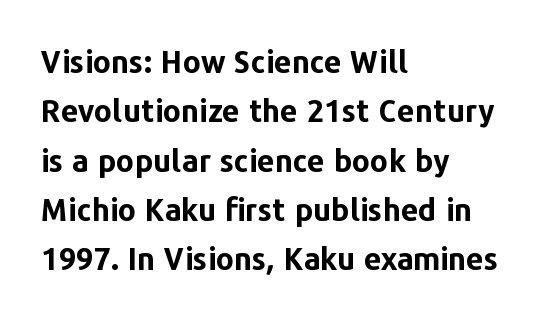
The image shows 31 px bold sans-serif type, upright; set left-aligned, normal line spacing (1.59x), normal letter spacing, not underlined; low stroke contrast and a medium x-height.
